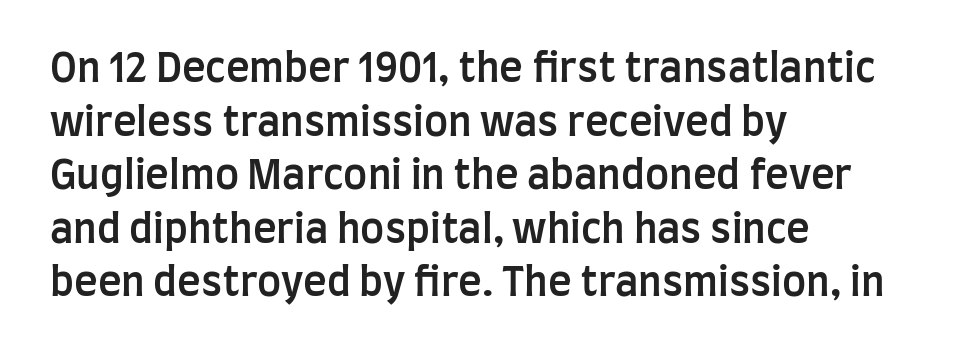
The image shows 40 px semibold, condensed sans-serif type, upright; set left-aligned, normal line spacing (1.34x), normal letter spacing, not underlined; low stroke contrast and a large x-height.
